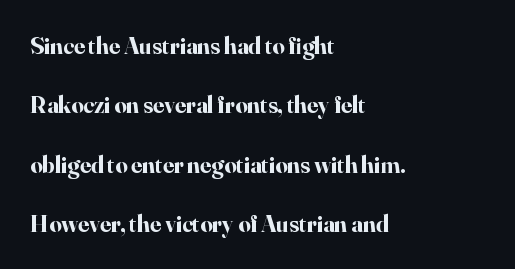
{"italic": "no", "bold": "yes", "underline": "no", "align": "left", "line_spacing": "loose", "line_spacing_ratio": 2.47, "letter_spacing": "normal", "letter_spacing_em": 0.0, "glyph_px": 24}
